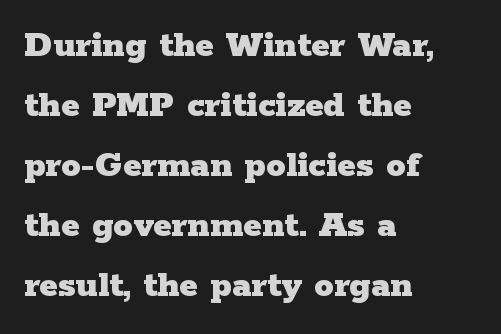
Type without underlining. Does extra space separate the letters? No, they use regular spacing. Serifs: yes, visible at the terminals of the letterforms. Here the designer chose a conventional face with non-uniform glyph widths. Set as a true bold cut, around the 700 mark.
